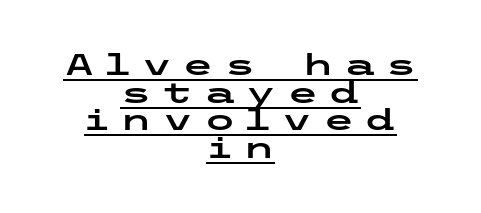
Q: Is the text italic (slanted)? A: No, it is upright.
Q: Is the typeface a serif or a sans-serif typeface? A: Sans-serif.
Q: Is the text underlined? A: Yes.
Q: How is the paragraph aligned? A: Centered.
Q: Is the spacing between letters normal or unusually wide? A: Unusually wide.
Q: Is the spacing between lines tight, normal or loose? A: Tight.
Q: Width (condensed, normal, or wide)? A: Wide.
Q: Stroke contrast? A: Low.
Q: x-height? A: Medium.
